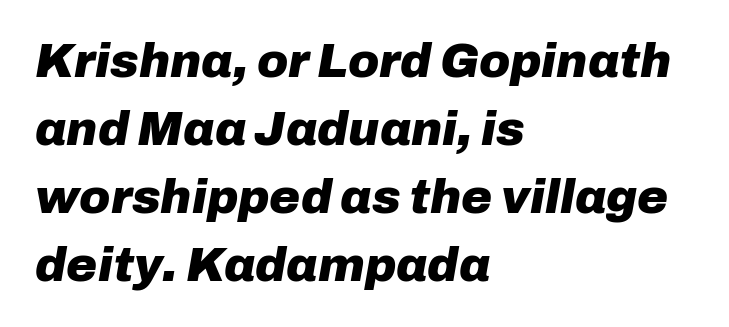
{"italic": "yes", "lean": "right", "slant_degrees": 10, "bold": "yes", "weight": "heavy", "width": "normal", "stroke_contrast": "low", "x_height": "medium", "monospaced": "no", "underline": "no", "align": "left", "line_spacing": "normal", "line_spacing_ratio": 1.45, "letter_spacing": "normal", "letter_spacing_em": 0.0, "glyph_px": 47}
